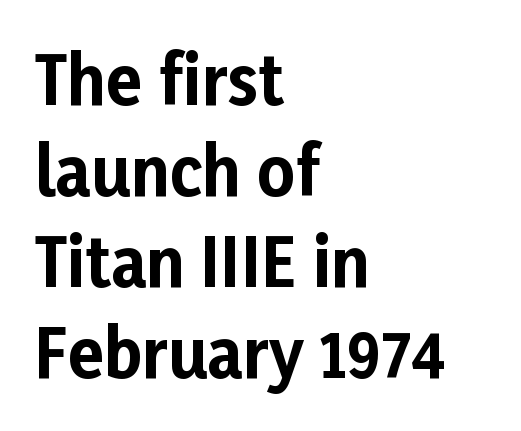
{"serif": "no", "italic": "no", "bold": "yes", "weight": "bold", "width": "normal", "stroke_contrast": "low", "x_height": "medium", "monospaced": "no", "underline": "no", "align": "left", "line_spacing": "normal", "line_spacing_ratio": 1.38, "letter_spacing": "normal", "letter_spacing_em": 0.0, "glyph_px": 66}
